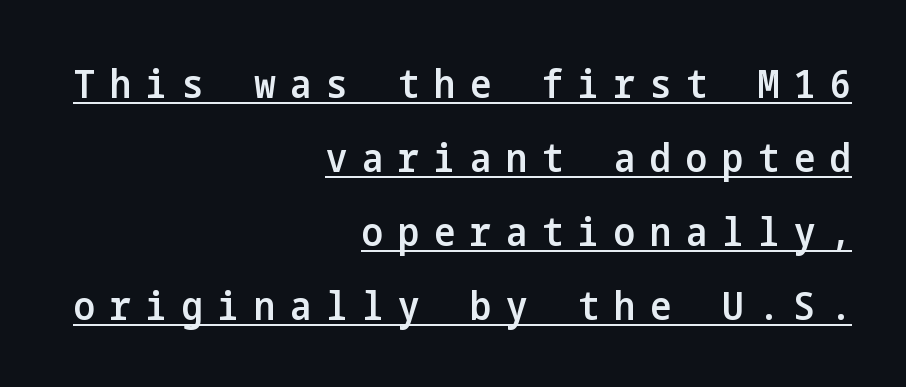
The image shows 40 px semibold, condensed sans-serif type, upright; set right-aligned, line spacing 1.85x, unusually wide letter spacing (+0.37 em), underlined; low stroke contrast and a medium x-height.
